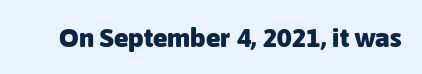
Q: Is the text bold? A: Yes.
Q: Is the text italic (slanted)? A: No, it is upright.
Q: Is the text underlined? A: No.
Q: Is the spacing between letters normal or unusually wide? A: Normal.
